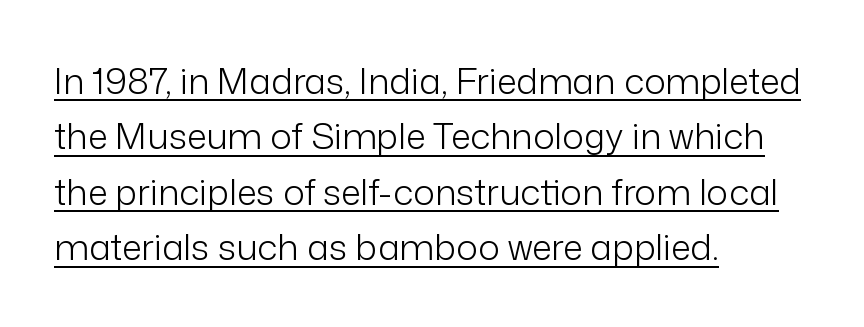
Q: Is the text bold? A: No.
Q: Is the text italic (slanted)? A: No, it is upright.
Q: Is the typeface a serif or a sans-serif typeface? A: Sans-serif.
Q: Is the text underlined? A: Yes.
Q: How is the paragraph aligned? A: Left-aligned.
Q: Is the spacing between letters normal or unusually wide? A: Normal.
Q: Is the spacing between lines tight, normal or loose? A: Normal.
Q: Width (condensed, normal, or wide)? A: Normal.
Q: Stroke contrast? A: Low.
Q: x-height? A: Medium.
Q: Monospaced? A: No.
